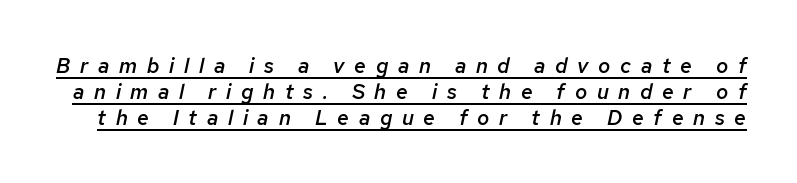
The image shows 21 px text type, italic (leaning right); set line spacing 1.23x, unusually wide letter spacing (+0.46 em), underlined.
